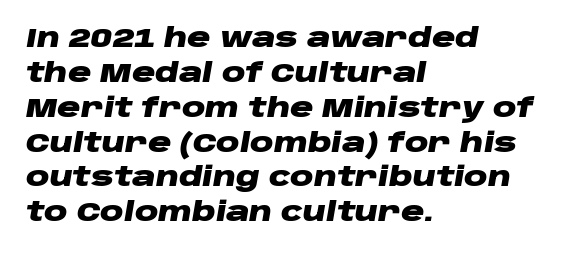
Q: Is the text bold? A: Yes.
Q: Is the text italic (slanted)? A: Yes, it leans right by about 10 degrees.
Q: Is the text underlined? A: No.
Q: How is the paragraph aligned? A: Left-aligned.
Q: Is the spacing between letters normal or unusually wide? A: Normal.
Q: Is the spacing between lines tight, normal or loose? A: Normal.
